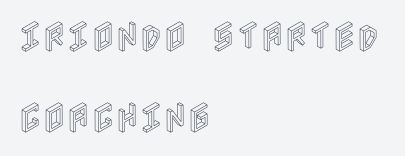
Inter-character spacing is left at the font's built-in metrics. The typesetter chose a ragged-right arrangement here. This is the regular roman posture of the typeface. The leading is generous, giving the passage an open texture.
